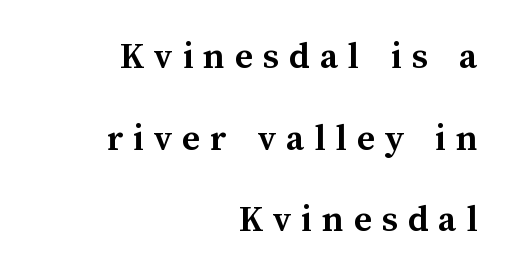
{"italic": "no", "bold": "yes", "weight": "semibold", "width": "normal", "stroke_contrast": "medium", "x_height": "medium", "monospaced": "no", "underline": "no", "align": "right", "line_spacing": "loose", "line_spacing_ratio": 2.09, "letter_spacing": "wide", "letter_spacing_em": 0.25, "glyph_px": 39}
